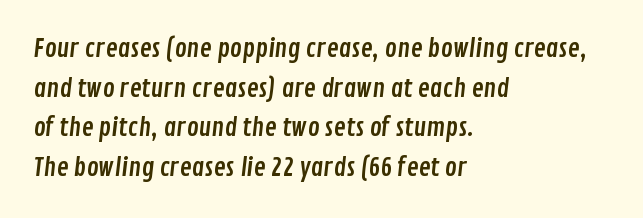
Q: Is the text underlined? A: No.
Q: How is the paragraph aligned? A: Left-aligned.
Q: Is the spacing between letters normal or unusually wide? A: Normal.
Q: Is the spacing between lines tight, normal or loose? A: Normal.
